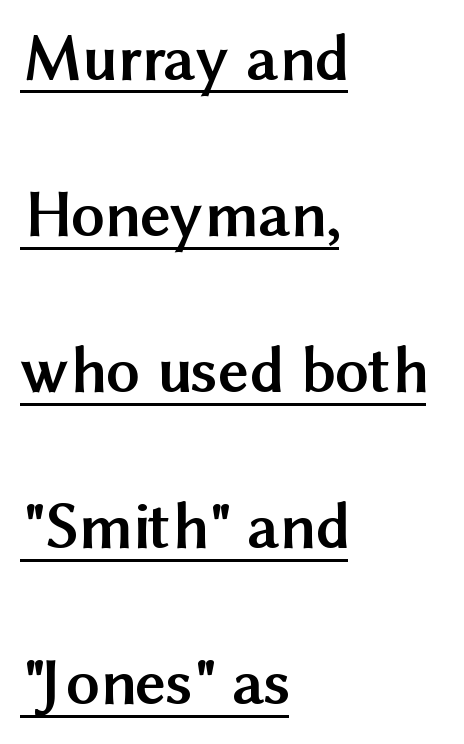
Q: Is the text bold? A: Yes.
Q: Is the text italic (slanted)? A: No, it is upright.
Q: Is the typeface a serif or a sans-serif typeface? A: Sans-serif.
Q: Is the text underlined? A: Yes.
Q: How is the paragraph aligned? A: Left-aligned.
Q: Is the spacing between letters normal or unusually wide? A: Normal.
Q: Is the spacing between lines tight, normal or loose? A: Loose.
Q: Width (condensed, normal, or wide)? A: Normal.
Q: Stroke contrast? A: Medium.
Q: x-height? A: Medium.
Q: Monospaced? A: No.
